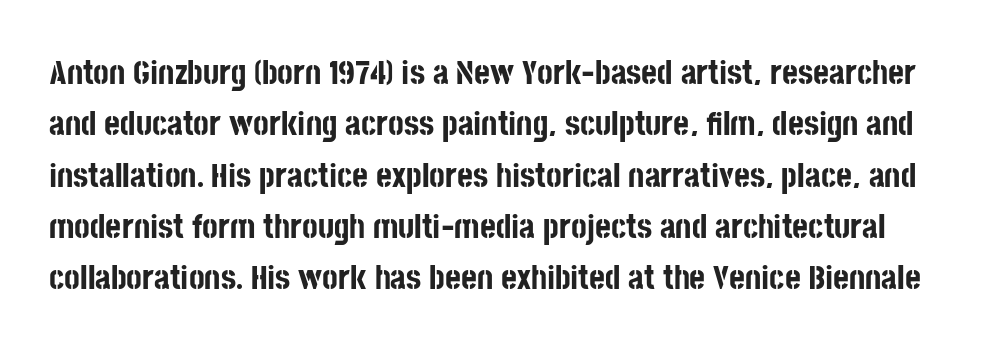
{"serif": "no", "italic": "no", "bold": "yes", "weight": "bold", "width": "condensed", "stroke_contrast": "low", "x_height": "large", "monospaced": "no", "underline": "no", "line_spacing": "normal", "line_spacing_ratio": 1.51, "letter_spacing": "normal", "letter_spacing_em": 0.0, "glyph_px": 34}
